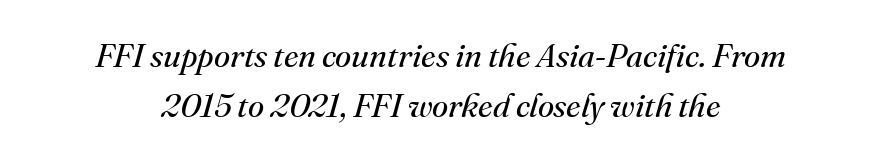
{"serif": "yes", "italic": "yes", "lean": "right", "slant_degrees": 16, "bold": "no", "weight": "regular", "width": "normal", "stroke_contrast": "medium", "x_height": "small", "monospaced": "no", "underline": "no", "align": "center", "line_spacing": "normal", "line_spacing_ratio": 1.51, "letter_spacing": "normal", "letter_spacing_em": 0.0, "glyph_px": 33}
